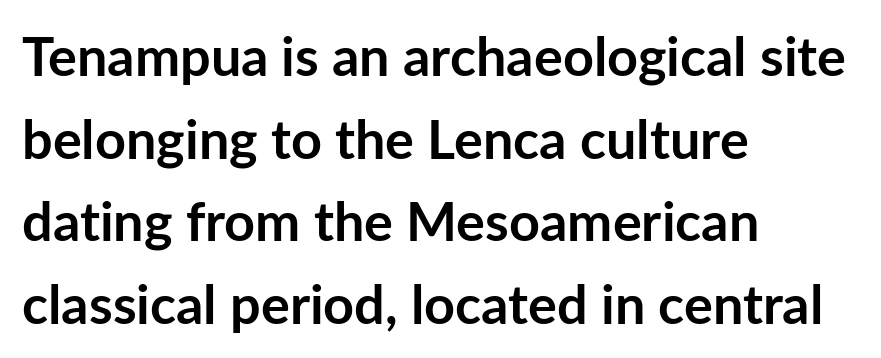
{"serif": "no", "italic": "no", "bold": "yes", "weight": "semibold", "width": "normal", "stroke_contrast": "low", "x_height": "medium", "monospaced": "no", "underline": "no", "align": "left", "line_spacing": "normal", "line_spacing_ratio": 1.53, "letter_spacing": "normal", "letter_spacing_em": 0.0, "glyph_px": 54}
